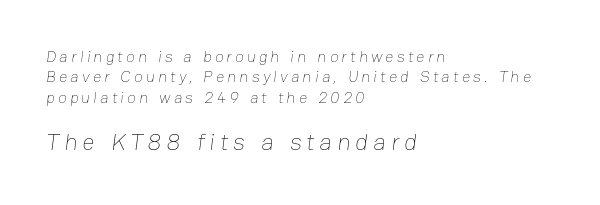
{"bold": "no", "underline": "no", "align": "left", "line_spacing": "normal", "line_spacing_ratio": 1.27, "letter_spacing": "wide", "letter_spacing_em": 0.2, "larger_block": "second", "size_ratio": 1.5, "glyph_px": 24}
